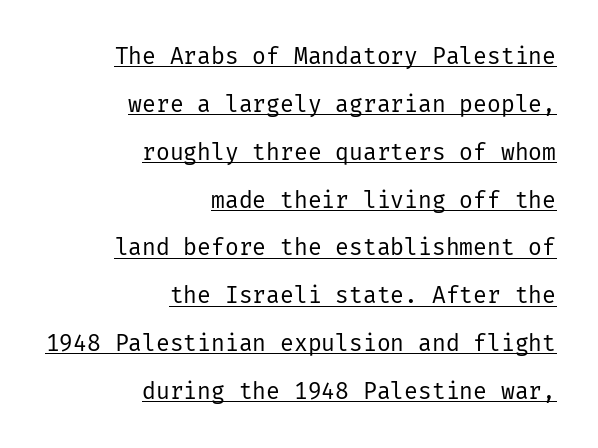
The image shows 23 px text type, upright; set right-aligned, loose line spacing (2.08x), normal letter spacing, underlined.
